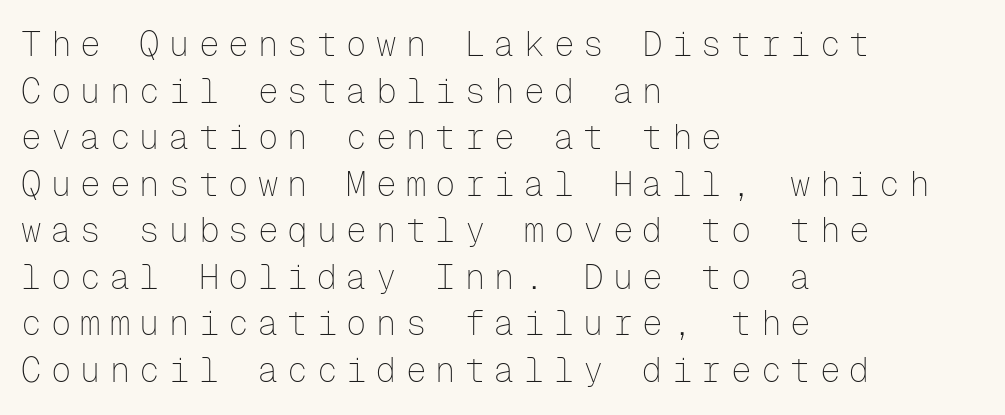
The image shows 34 px thin sans-serif type, upright, monospaced; set left-aligned, normal line spacing (1.37x), unusually wide letter spacing (+0.27 em), not underlined; low stroke contrast and a medium x-height.
